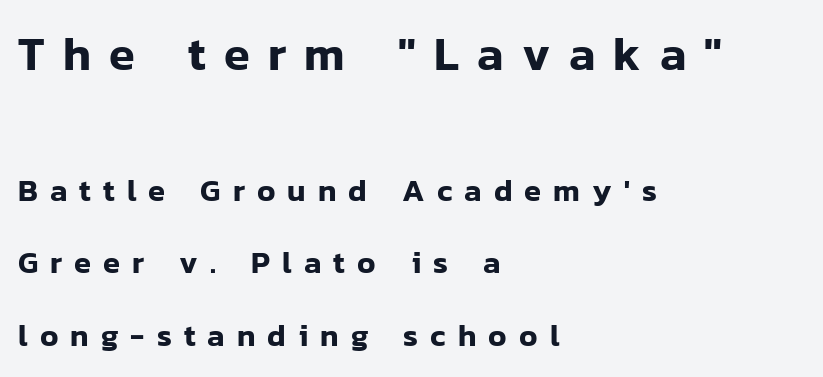
Q: Is the text italic (slanted)? A: No, it is upright.
Q: Is the typeface a serif or a sans-serif typeface? A: Sans-serif.
Q: Is the text underlined? A: No.
Q: How is the paragraph aligned? A: Left-aligned.
Q: Is the spacing between letters normal or unusually wide? A: Unusually wide.
Q: Is the spacing between lines tight, normal or loose? A: Loose.
Q: Which block of text is set in a larger size, the first (top) or the second (bottom)? A: The first (top) one.
Q: Width (condensed, normal, or wide)? A: Normal.
Q: Stroke contrast? A: Low.
Q: x-height? A: Medium.
Q: Monospaced? A: No.
